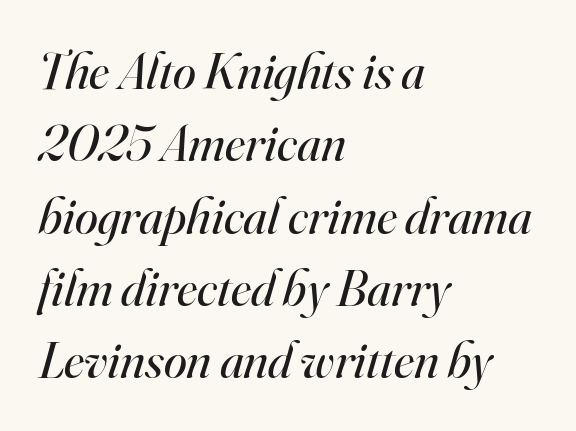
The font family rendered here belongs to the serif group. If you measured baseline to baseline, you'd find a middling distance. Tracking value appears to be zero — textbook default spacing. The typesetter chose a ragged-right arrangement here. Note the varied advance widths — an 'i' is clearly narrower than an 'm'.
